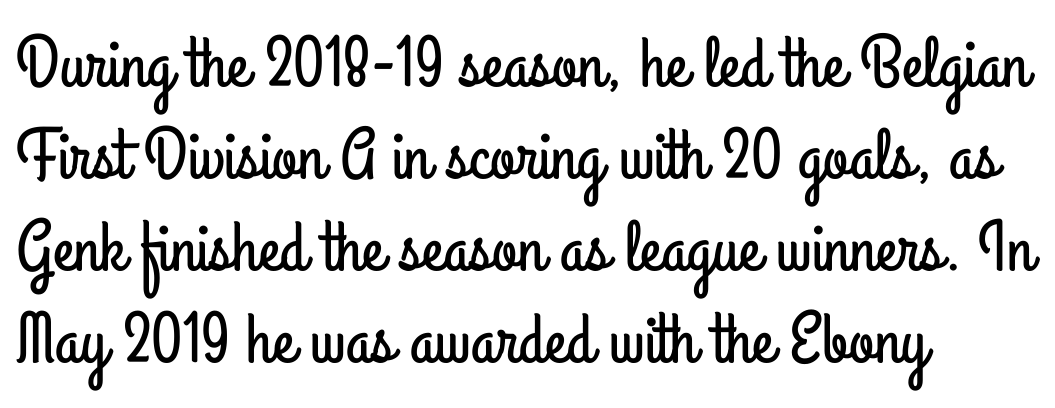
The image shows 72 px condensed sans-serif type, upright; set left-aligned, normal line spacing (1.28x), normal letter spacing, not underlined; low stroke contrast and a small x-height.
